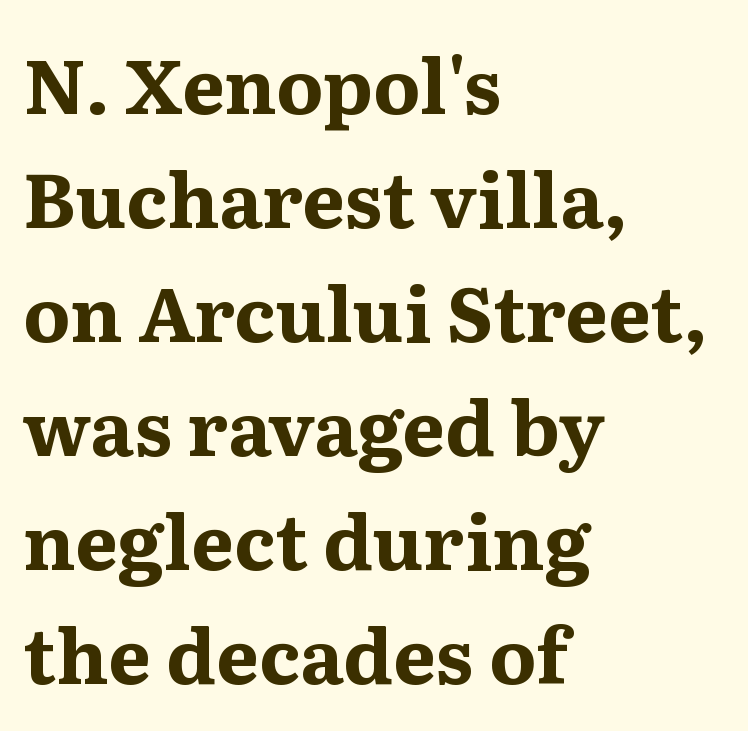
Q: Is the text bold? A: Yes.
Q: Is the text italic (slanted)? A: No, it is upright.
Q: Is the typeface a serif or a sans-serif typeface? A: Serif.
Q: Is the text underlined? A: No.
Q: How is the paragraph aligned? A: Left-aligned.
Q: Is the spacing between letters normal or unusually wide? A: Normal.
Q: Is the spacing between lines tight, normal or loose? A: Normal.
Q: Width (condensed, normal, or wide)? A: Normal.
Q: Stroke contrast? A: Medium.
Q: x-height? A: Medium.
Q: Monospaced? A: No.
